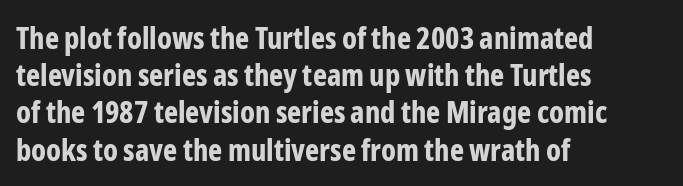
Q: Is the text bold? A: Yes.
Q: Is the text italic (slanted)? A: No, it is upright.
Q: Is the typeface a serif or a sans-serif typeface? A: Sans-serif.
Q: Is the text underlined? A: No.
Q: How is the paragraph aligned? A: Left-aligned.
Q: Is the spacing between letters normal or unusually wide? A: Normal.
Q: Width (condensed, normal, or wide)? A: Condensed.
Q: Stroke contrast? A: Low.
Q: x-height? A: Medium.
Q: Monospaced? A: No.
